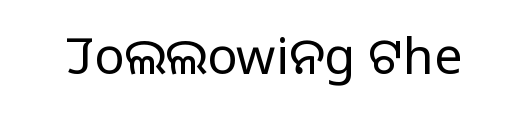
The image shows 50 px regular-weight sans-serif type, upright; set normal letter spacing, not underlined; low stroke contrast and a large x-height.
